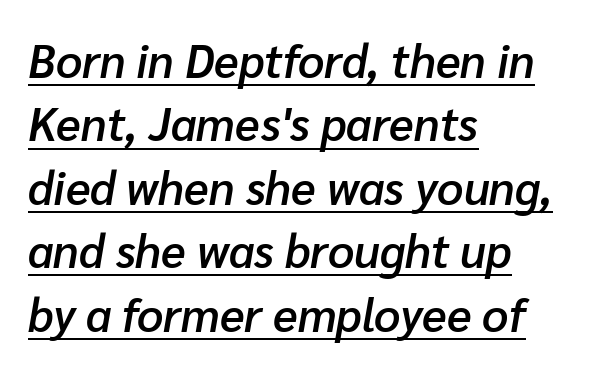
Slant detected: the letters are inclined. The passage shown is semibold, sitting just below true bold. Each new line begins a customary step beneath the previous one. The typesetter has applied underlining to the passage shown. Here the glyphs are tracked normally, forming tight word shapes.
